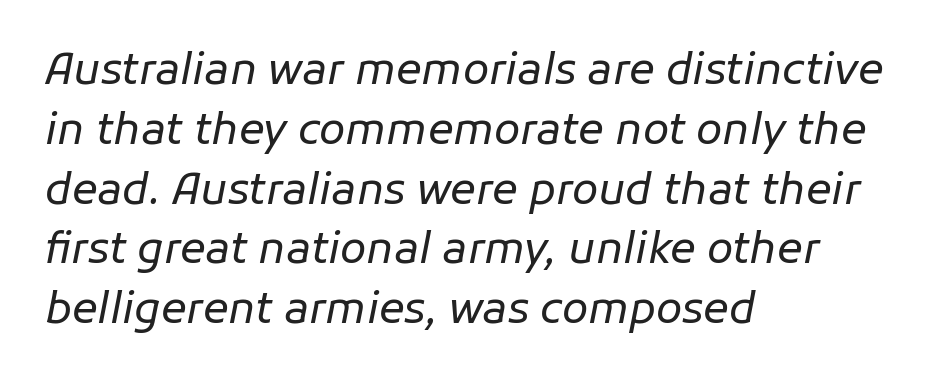
Q: Is the text bold? A: No.
Q: Is the text italic (slanted)? A: Yes, it leans right by about 11 degrees.
Q: Is the text underlined? A: No.
Q: How is the paragraph aligned? A: Left-aligned.
Q: Is the spacing between letters normal or unusually wide? A: Normal.
Q: Is the spacing between lines tight, normal or loose? A: Normal.
Q: Width (condensed, normal, or wide)? A: Normal.
Q: Stroke contrast? A: Low.
Q: x-height? A: Medium.
Q: Monospaced? A: No.
